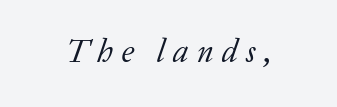
Q: Is the text bold? A: No.
Q: Is the text italic (slanted)? A: Yes, it leans right by about 20 degrees.
Q: Is the typeface a serif or a sans-serif typeface? A: Serif.
Q: Is the text underlined? A: No.
Q: Is the spacing between letters normal or unusually wide? A: Unusually wide.
Q: Width (condensed, normal, or wide)? A: Normal.
Q: Stroke contrast? A: Low.
Q: x-height? A: Medium.
Q: Monospaced? A: No.
